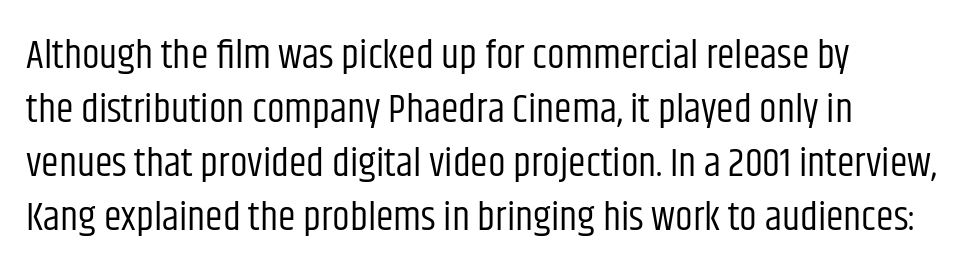
Q: Is the text bold? A: No.
Q: Is the text italic (slanted)? A: No, it is upright.
Q: Is the typeface a serif or a sans-serif typeface? A: Sans-serif.
Q: Is the text underlined? A: No.
Q: How is the paragraph aligned? A: Left-aligned.
Q: Is the spacing between letters normal or unusually wide? A: Normal.
Q: Is the spacing between lines tight, normal or loose? A: Normal.
Q: Width (condensed, normal, or wide)? A: Condensed.
Q: Stroke contrast? A: Low.
Q: x-height? A: Large.
Q: Monospaced? A: No.
